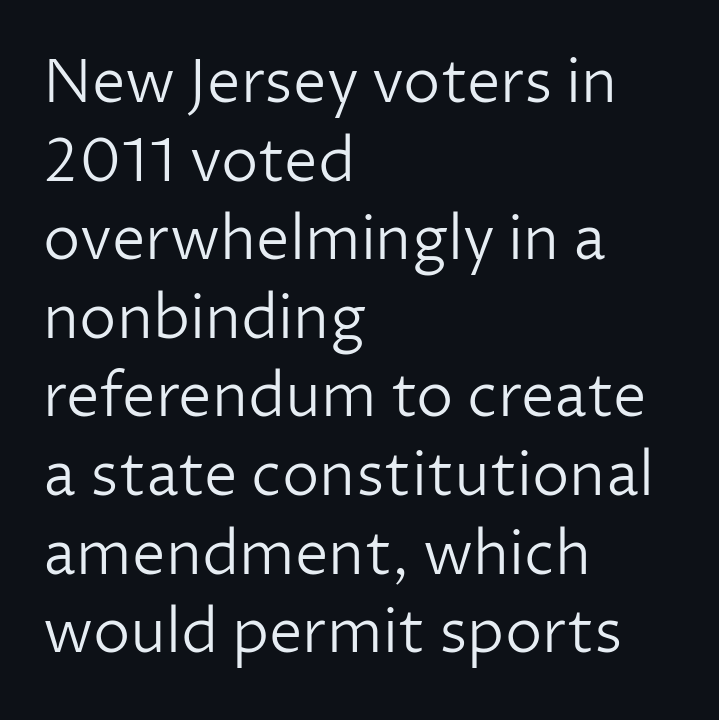
{"serif": "no", "italic": "no", "bold": "no", "weight": "light", "width": "normal", "stroke_contrast": "low", "x_height": "medium", "monospaced": "no", "underline": "no", "align": "left", "line_spacing": "normal", "line_spacing_ratio": 1.31, "letter_spacing": "normal", "letter_spacing_em": 0.0, "glyph_px": 60}
